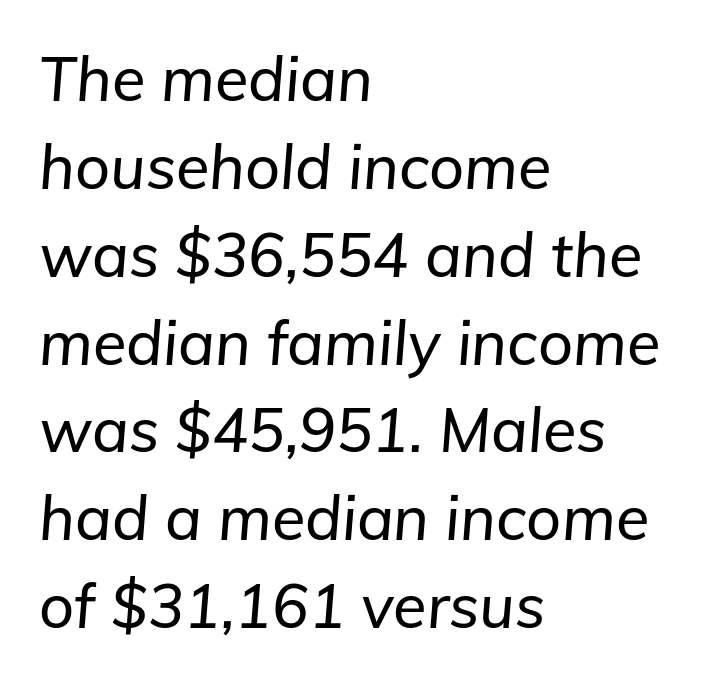
Q: Is the text italic (slanted)? A: Yes, it leans right by about 5 degrees.
Q: Is the text underlined? A: No.
Q: How is the paragraph aligned? A: Left-aligned.
Q: Is the spacing between letters normal or unusually wide? A: Normal.
Q: Is the spacing between lines tight, normal or loose? A: Normal.
Q: Width (condensed, normal, or wide)? A: Normal.
Q: Stroke contrast? A: Low.
Q: x-height? A: Medium.
Q: Monospaced? A: No.
